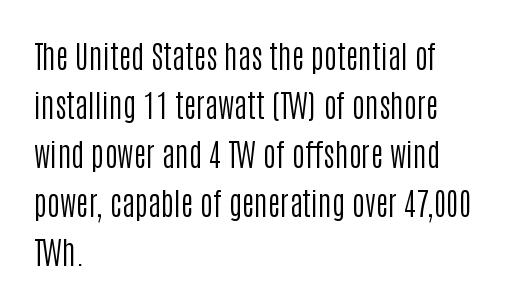
{"serif": "no", "italic": "no", "bold": "no", "weight": "regular", "width": "condensed", "stroke_contrast": "low", "x_height": "large", "monospaced": "no", "underline": "no", "align": "left", "line_spacing": "normal", "line_spacing_ratio": 1.58, "letter_spacing": "normal", "letter_spacing_em": 0.0, "glyph_px": 31}
